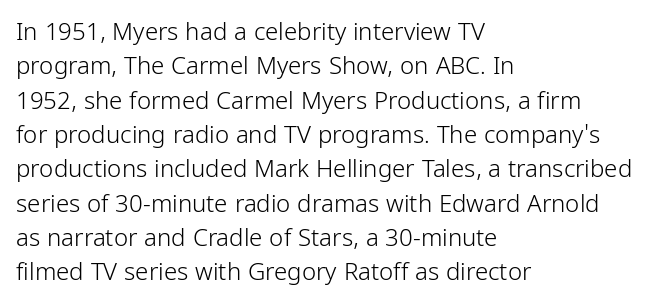
{"italic": "no", "bold": "no", "underline": "no", "align": "left", "line_spacing": "normal", "line_spacing_ratio": 1.43, "letter_spacing": "normal", "letter_spacing_em": 0.0, "glyph_px": 24}
